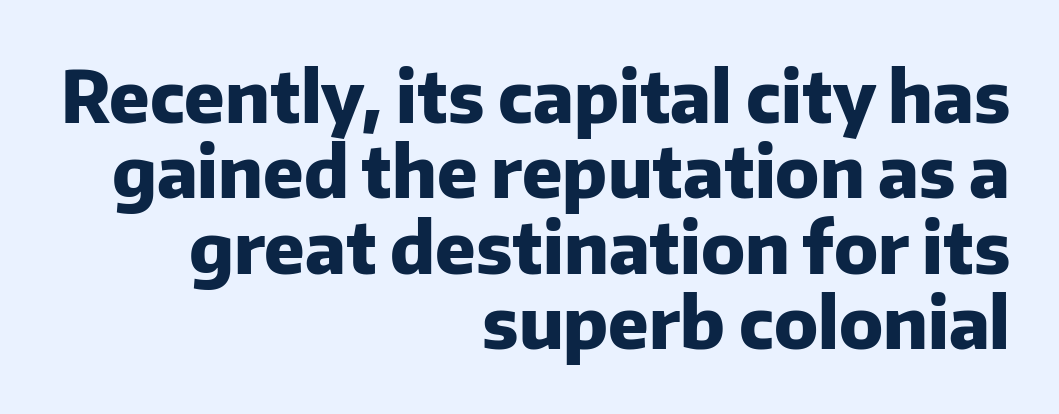
{"serif": "no", "italic": "no", "bold": "yes", "weight": "heavy", "width": "normal", "stroke_contrast": "low", "x_height": "medium", "monospaced": "no", "underline": "no", "align": "right", "line_spacing": "tight", "line_spacing_ratio": 1.06, "letter_spacing": "normal", "letter_spacing_em": 0.0, "glyph_px": 71}
